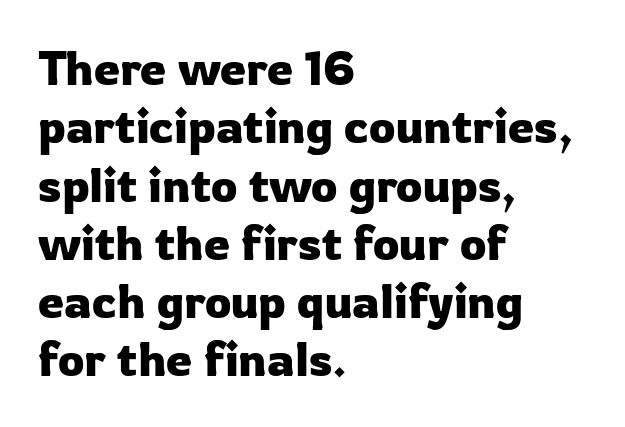
Q: Is the text italic (slanted)? A: No, it is upright.
Q: Is the typeface a serif or a sans-serif typeface? A: Sans-serif.
Q: Is the text underlined? A: No.
Q: How is the paragraph aligned? A: Left-aligned.
Q: Is the spacing between letters normal or unusually wide? A: Normal.
Q: Width (condensed, normal, or wide)? A: Normal.
Q: Stroke contrast? A: Low.
Q: x-height? A: Medium.
Q: Monospaced? A: No.
